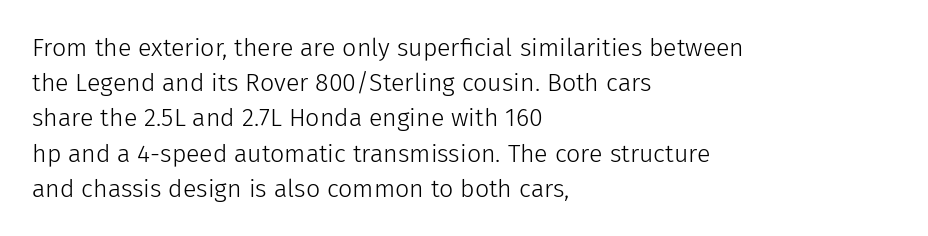
{"italic": "no", "bold": "no", "underline": "no", "align": "left", "line_spacing": "normal", "line_spacing_ratio": 1.41, "letter_spacing": "normal", "letter_spacing_em": 0.0, "glyph_px": 25}
